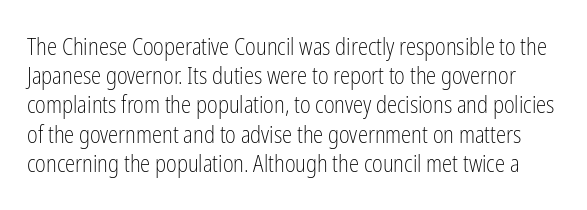
Q: Is the text bold? A: No.
Q: Is the text italic (slanted)? A: No, it is upright.
Q: Is the text underlined? A: No.
Q: Is the spacing between letters normal or unusually wide? A: Normal.
Q: Is the spacing between lines tight, normal or loose? A: Normal.
